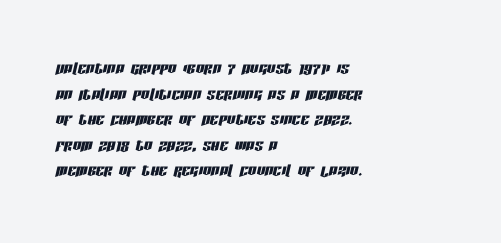
{"italic": "yes", "lean": "right", "slant_degrees": 13, "underline": "no", "align": "left", "line_spacing_ratio": 1.22, "letter_spacing": "normal", "letter_spacing_em": 0.0, "glyph_px": 21}
